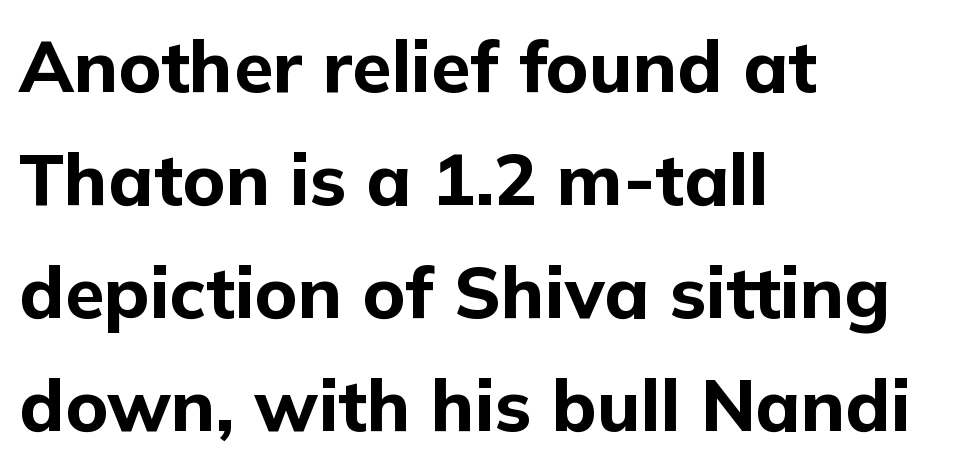
The line-height multiplier appears to be the usual default. Proportional: the letters do not fall into vertical columns. Nope, not italic — everything's standing straight. The compositor pushed each line to the left boundary. Look at the stroke-to-counter ratio: heavy, a bold.
